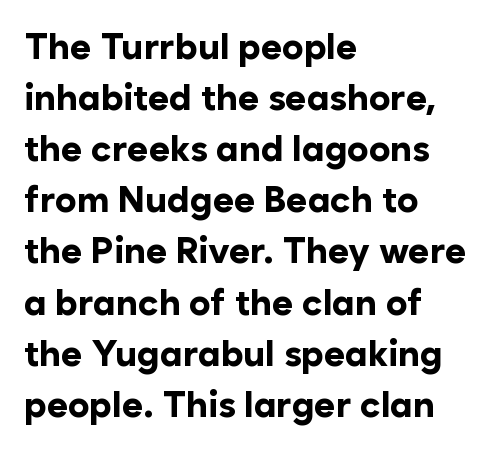
The type family on display is of the sans-serif kind. The rows are spaced the way most documents space them. Check under the words: just untouched page. Caption: multi-line text, flush left, ragged right. These lines are rendered in a variable-pitch font. In terms of posture, this sample is upright.
